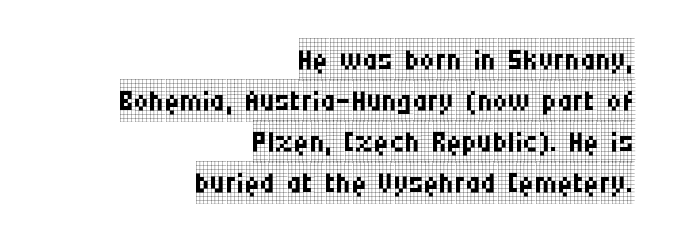
Q: Is the text bold? A: No.
Q: Is the text italic (slanted)? A: No, it is upright.
Q: Is the typeface a serif or a sans-serif typeface? A: Serif.
Q: Is the text underlined? A: No.
Q: How is the paragraph aligned? A: Right-aligned.
Q: Is the spacing between letters normal or unusually wide? A: Normal.
Q: Is the spacing between lines tight, normal or loose? A: Tight.
Q: Width (condensed, normal, or wide)? A: Condensed.
Q: Stroke contrast? A: Low.
Q: x-height? A: Large.
Q: Monospaced? A: No.
